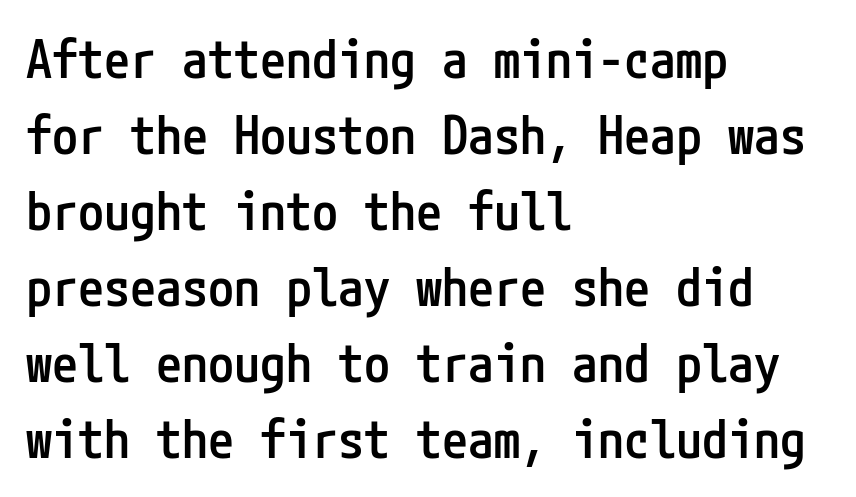
Q: Is the text bold? A: Semi-bold.
Q: Is the text italic (slanted)? A: No, it is upright.
Q: Is the typeface a serif or a sans-serif typeface? A: Sans-serif.
Q: Is the text underlined? A: No.
Q: How is the paragraph aligned? A: Left-aligned.
Q: Is the spacing between letters normal or unusually wide? A: Normal.
Q: Is the spacing between lines tight, normal or loose? A: Normal.
Q: Width (condensed, normal, or wide)? A: Condensed.
Q: Stroke contrast? A: Low.
Q: x-height? A: Medium.
